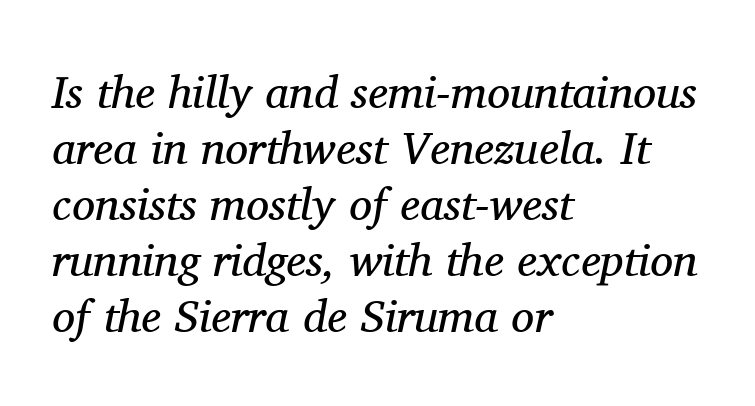
Examine the stroke ends and you'll spot serifs. The whole block is typeset with a tilt. The ragged edge is on the right, which tells us the setting is flush left. Is this a fixed-width face? No — the glyphs have proportional, varying widths. The face used here is rendered with its standard letterfit.
